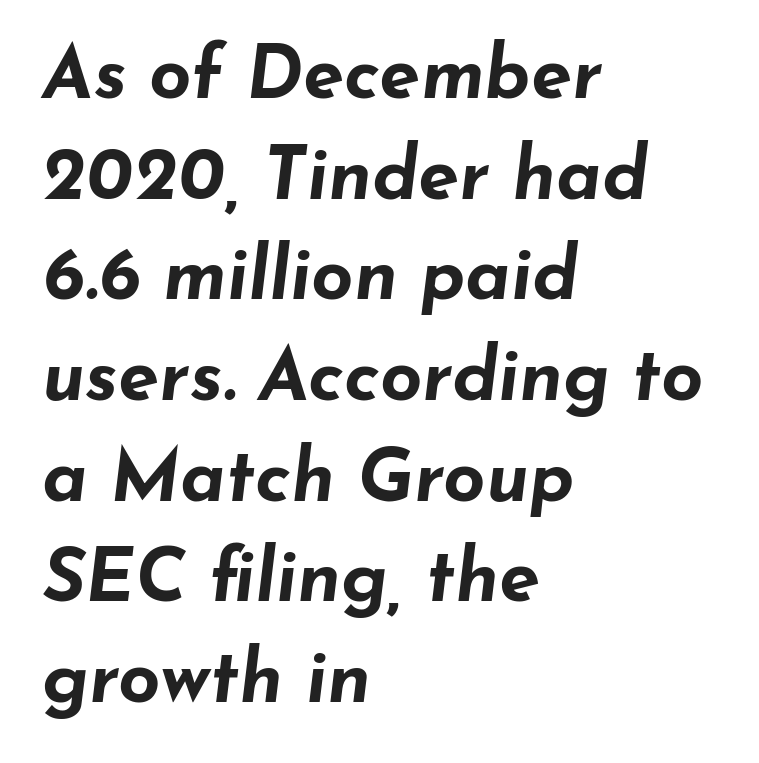
Q: Is the text bold? A: Yes.
Q: Is the text italic (slanted)? A: Yes, it leans right by about 7 degrees.
Q: Is the text underlined? A: No.
Q: How is the paragraph aligned? A: Left-aligned.
Q: Is the spacing between letters normal or unusually wide? A: Normal.
Q: Is the spacing between lines tight, normal or loose? A: Normal.
Q: Width (condensed, normal, or wide)? A: Wide.
Q: Stroke contrast? A: Low.
Q: x-height? A: Small.
Q: Monospaced? A: No.
